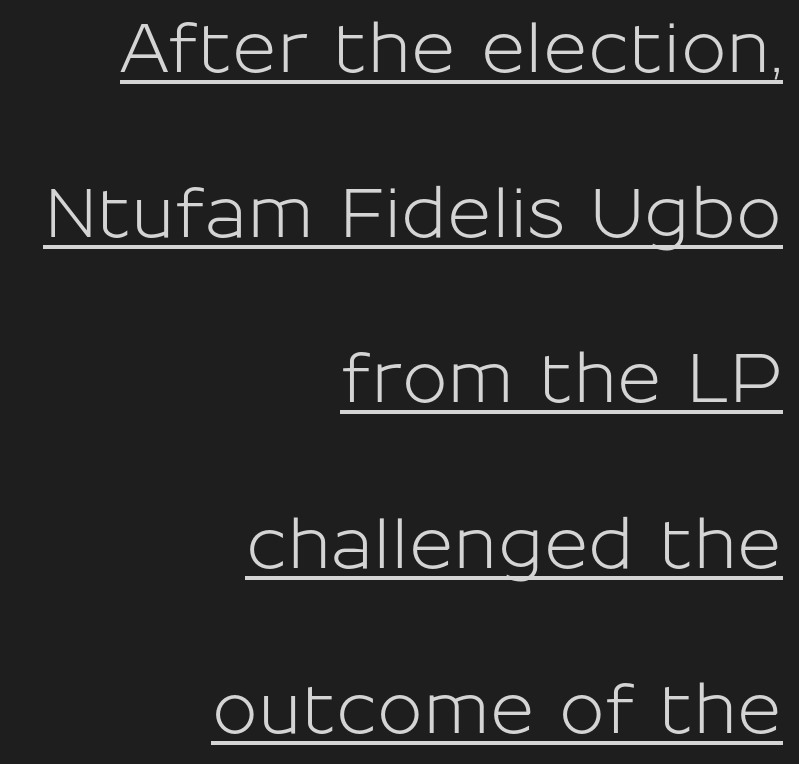
One glance says open: line gaps are wider than usual. The glyphs in this specimen are sans serif. The text block is weighted toward the right margin, trailing off unevenly leftward. Between one letter and the next there's only the usual sliver of space. No italicization has been applied; the sample stays upright.
